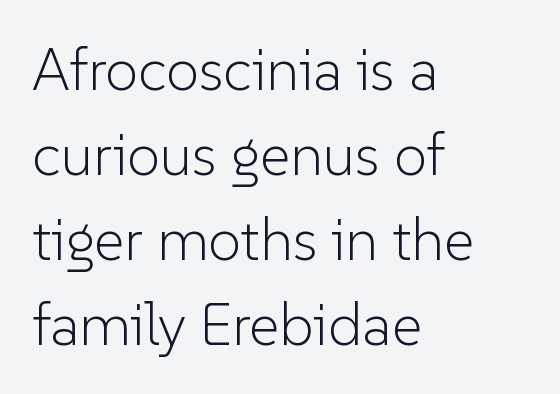
{"serif": "no", "italic": "no", "bold": "no", "weight": "light", "width": "normal", "stroke_contrast": "low", "x_height": "medium", "monospaced": "no", "underline": "no", "align": "left", "line_spacing": "normal", "line_spacing_ratio": 1.44, "letter_spacing": "normal", "letter_spacing_em": 0.0, "glyph_px": 59}
